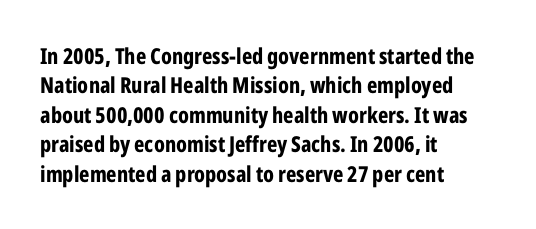
{"italic": "no", "bold": "yes", "underline": "no", "align": "left", "line_spacing": "normal", "line_spacing_ratio": 1.34, "letter_spacing": "normal", "letter_spacing_em": 0.0, "glyph_px": 22}
